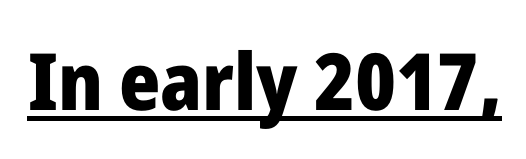
Italic: no, the glyphs are upright roman. Is this a fixed-width face? No — the glyphs have proportional, varying widths. Each line of the rendering has a horizontal stroke beneath the glyphs. Nothing sits at the stroke ends, so this counts as sans-serif.
